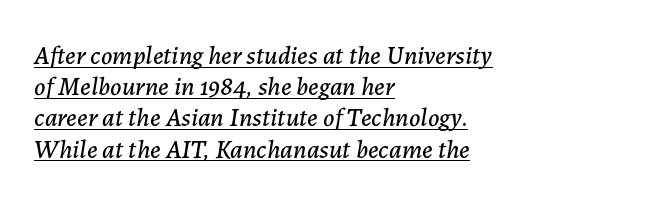
{"italic": "yes", "lean": "right", "slant_degrees": 7, "underline": "yes", "align": "left", "line_spacing_ratio": 1.2, "letter_spacing": "normal", "letter_spacing_em": 0.0, "glyph_px": 26}
